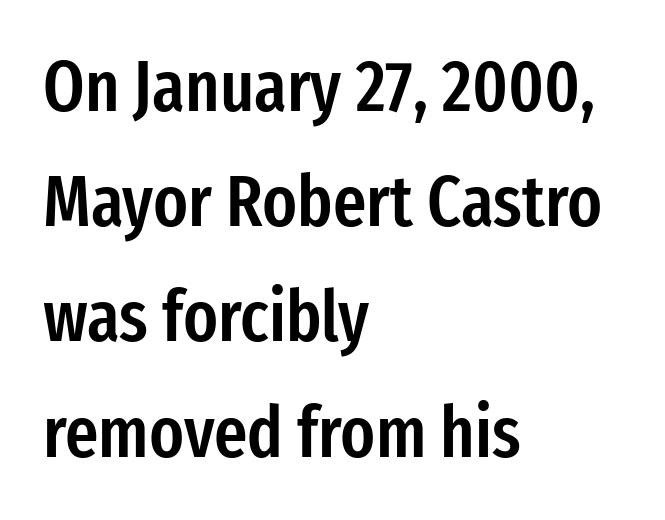
{"serif": "no", "italic": "no", "bold": "semi", "weight": "semibold", "width": "condensed", "stroke_contrast": "low", "x_height": "medium", "monospaced": "no", "underline": "no", "align": "left", "line_spacing": "normal", "line_spacing_ratio": 1.6, "letter_spacing": "normal", "letter_spacing_em": 0.0, "glyph_px": 72}
